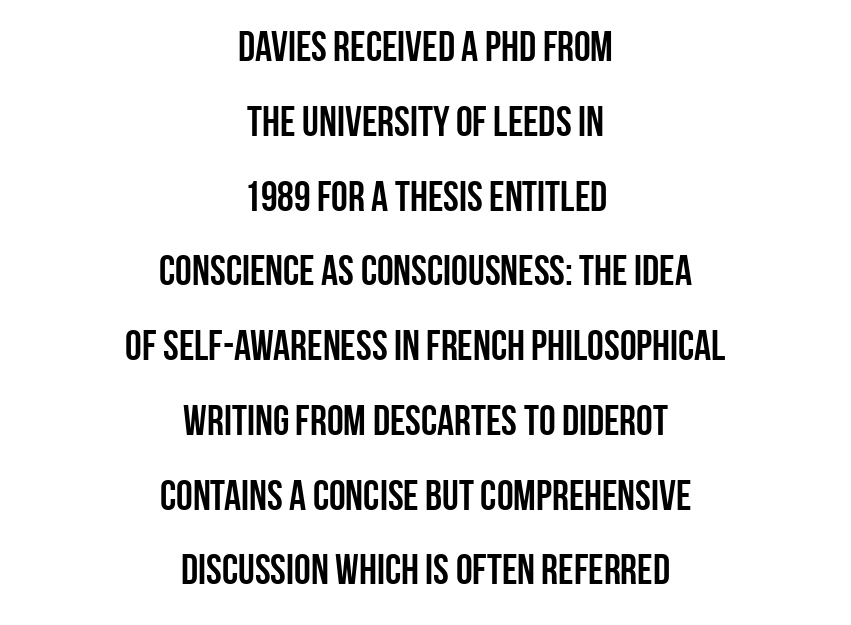
Q: Is the text bold? A: Yes.
Q: Is the text italic (slanted)? A: No, it is upright.
Q: Is the typeface a serif or a sans-serif typeface? A: Sans-serif.
Q: Is the text underlined? A: No.
Q: How is the paragraph aligned? A: Centered.
Q: Is the spacing between letters normal or unusually wide? A: Normal.
Q: Width (condensed, normal, or wide)? A: Condensed.
Q: Stroke contrast? A: Low.
Q: x-height? A: Large.
Q: Monospaced? A: No.
